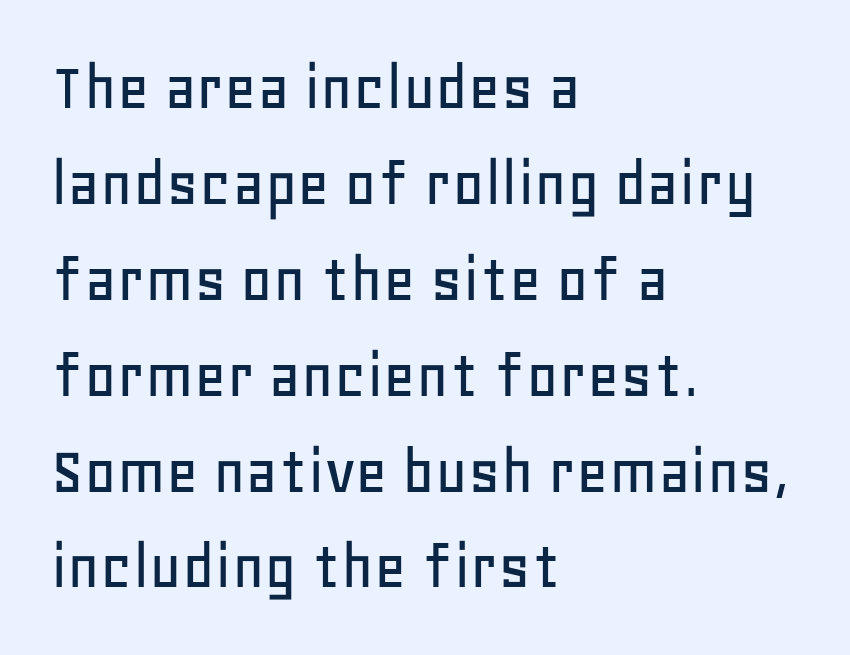
Q: Is the text italic (slanted)? A: No, it is upright.
Q: Is the typeface a serif or a sans-serif typeface? A: Sans-serif.
Q: Is the text underlined? A: No.
Q: How is the paragraph aligned? A: Left-aligned.
Q: Is the spacing between letters normal or unusually wide? A: Normal.
Q: Is the spacing between lines tight, normal or loose? A: Normal.
Q: Width (condensed, normal, or wide)? A: Normal.
Q: Stroke contrast? A: Low.
Q: x-height? A: Large.
Q: Monospaced? A: No.
